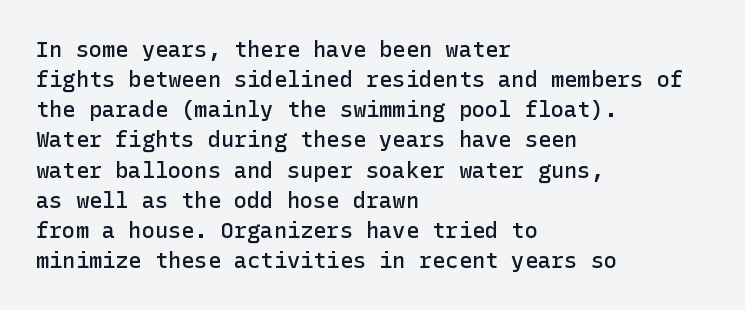
{"italic": "no", "bold": "semi", "underline": "no", "align": "left", "line_spacing": "normal", "line_spacing_ratio": 1.37, "letter_spacing": "normal", "letter_spacing_em": 0.0, "glyph_px": 22}
